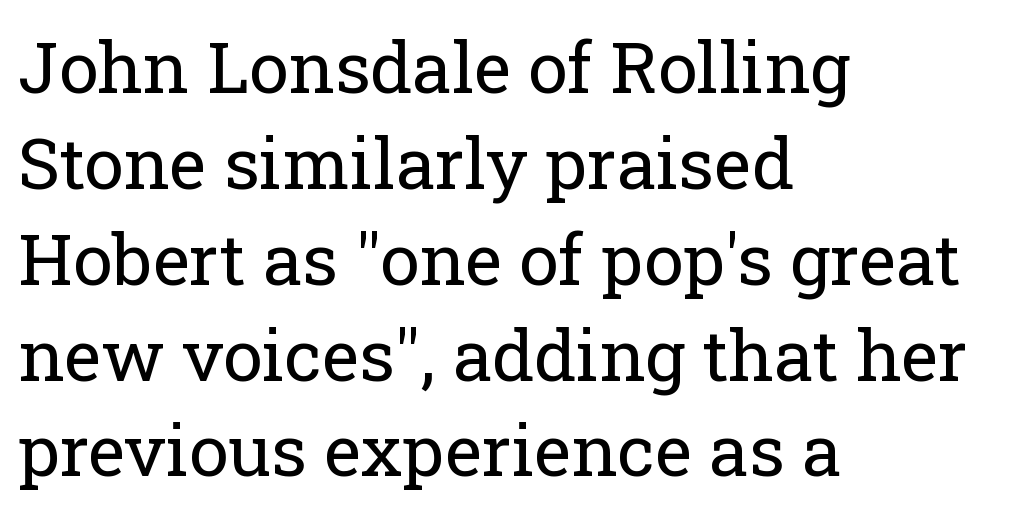
Rows of type keep a routine distance in the vertical direction. Think of a printed novel: that variable character pitch is what you see here. This rendering employs a face with finishing strokes, i.e., a serif. Casual observation: everything's shoved over to the left.
